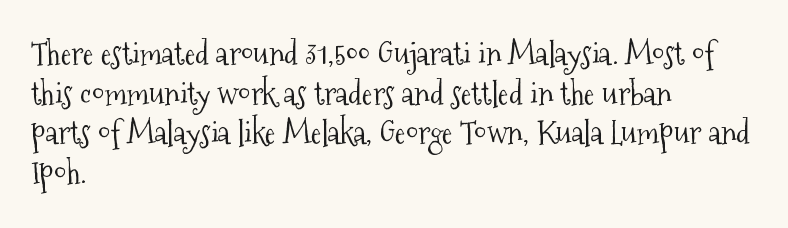
Each letter's strokes conclude with small projecting serifs. This is roman type, the default non-slanted kind. Glyph-to-glyph distance matches everyday printed text. A student would call this left alignment; a typographer would say flush left, rag right. Check the space under the baseline: it is left empty.
